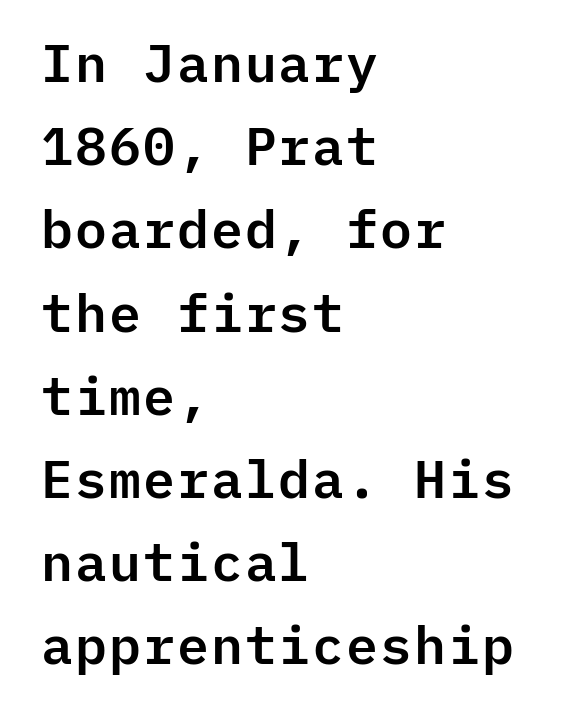
Looks like terminal output: every glyph gets an equal slot. The font family rendered here belongs to the sans-serif group. The axis of the letterforms is exactly vertical. The rag falls on the right side of this text block. No extra tracking has been applied to these lines.
